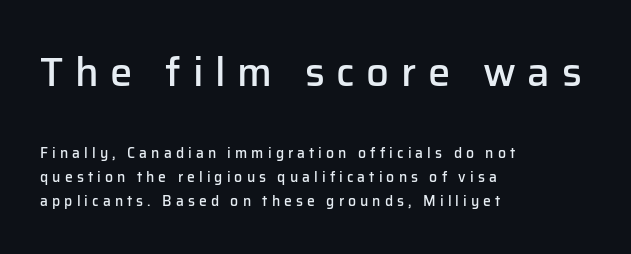
The image shows 40 px semibold sans-serif type, upright; set left-aligned, line spacing 1.74x, unusually wide letter spacing (+0.29 em), not underlined; the first (top) block is 2.86x larger; low stroke contrast and a medium x-height.
